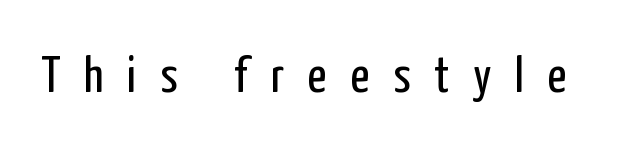
Q: Is the text bold? A: No.
Q: Is the text italic (slanted)? A: No, it is upright.
Q: Is the typeface a serif or a sans-serif typeface? A: Sans-serif.
Q: Is the text underlined? A: No.
Q: Is the spacing between letters normal or unusually wide? A: Unusually wide.
Q: Width (condensed, normal, or wide)? A: Condensed.
Q: Stroke contrast? A: Low.
Q: x-height? A: Medium.
Q: Monospaced? A: No.
